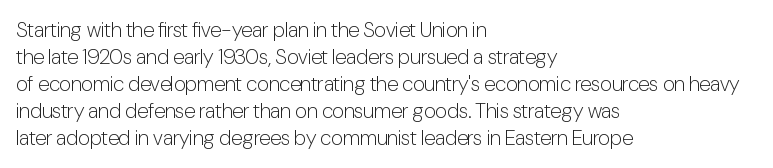
These lines keep a tight, regular rhythm from letter to letter. The rows are spaced the way most documents space them. Nothing heavy about these letters — not bold at all. A roman cut, with each character standing at attention. Check under the words: just untouched page. All the whitespace from short lines collects on the right.
